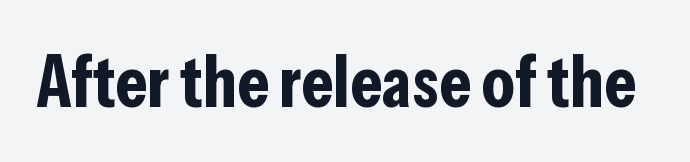
The image shows 73 px bold, condensed sans-serif type, upright; set normal letter spacing, not underlined; low stroke contrast and a medium x-height.
